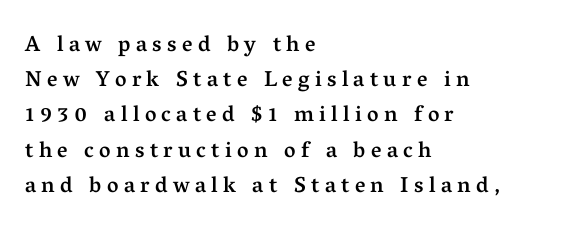
The image shows 22 px text type, upright; set left-aligned, normal line spacing (1.6x), unusually wide letter spacing (+0.24 em), not underlined.
